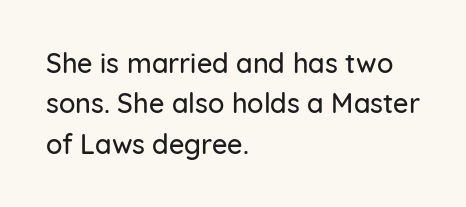
No italicization has been applied; the sample stays upright. This block has exactly the height ordinary leading produces. Students, note that the glyphs here touch the page at normal intervals. Typeset ragged right — the left edge is the straight one.
